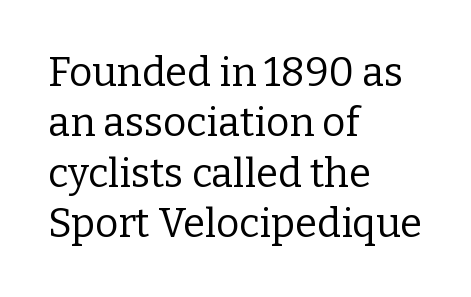
{"serif": "yes", "italic": "no", "bold": "no", "weight": "regular", "width": "normal", "stroke_contrast": "low", "x_height": "medium", "monospaced": "no", "underline": "no", "align": "left", "line_spacing": "normal", "line_spacing_ratio": 1.26, "letter_spacing": "normal", "letter_spacing_em": 0.0, "glyph_px": 40}
